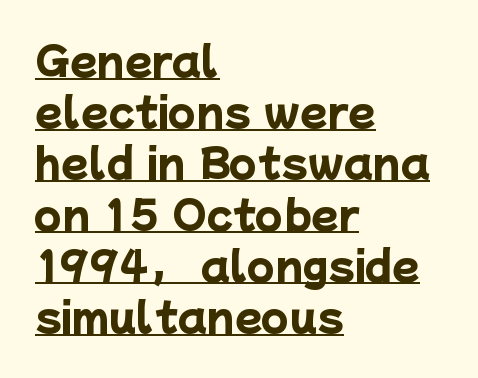
A typesetter would call this zero additional tracking. Strokes here are thick enough to call this a true bold. The rendering uses a moderate line-height, typical for paragraphs. The rendering uses natural spacing where letterforms have individual widths. Compared with a centered layout, this one pins lines to the left instead.
